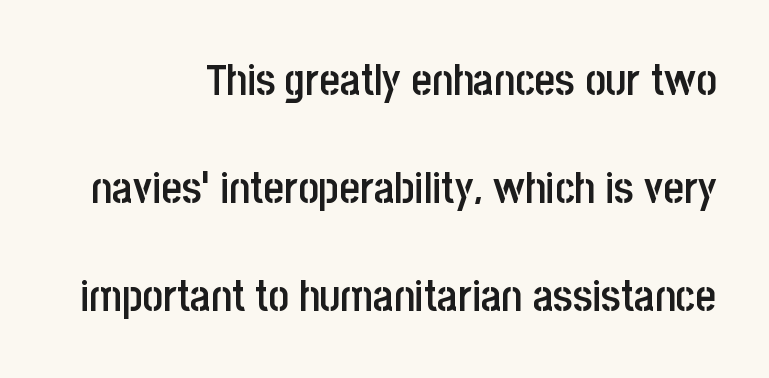
{"serif": "no", "italic": "no", "bold": "semi", "weight": "semibold", "width": "condensed", "stroke_contrast": "low", "x_height": "large", "monospaced": "no", "underline": "no", "align": "right", "line_spacing": "loose", "line_spacing_ratio": 2.45, "letter_spacing": "normal", "letter_spacing_em": 0.0, "glyph_px": 44}
